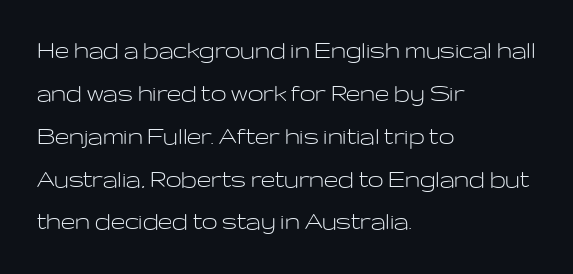
Q: Is the text bold? A: No.
Q: Is the text italic (slanted)? A: No, it is upright.
Q: Is the typeface a serif or a sans-serif typeface? A: Sans-serif.
Q: Is the text underlined? A: No.
Q: How is the paragraph aligned? A: Left-aligned.
Q: Is the spacing between letters normal or unusually wide? A: Normal.
Q: Is the spacing between lines tight, normal or loose? A: Normal.
Q: Width (condensed, normal, or wide)? A: Wide.
Q: Stroke contrast? A: Low.
Q: x-height? A: Medium.
Q: Monospaced? A: No.
